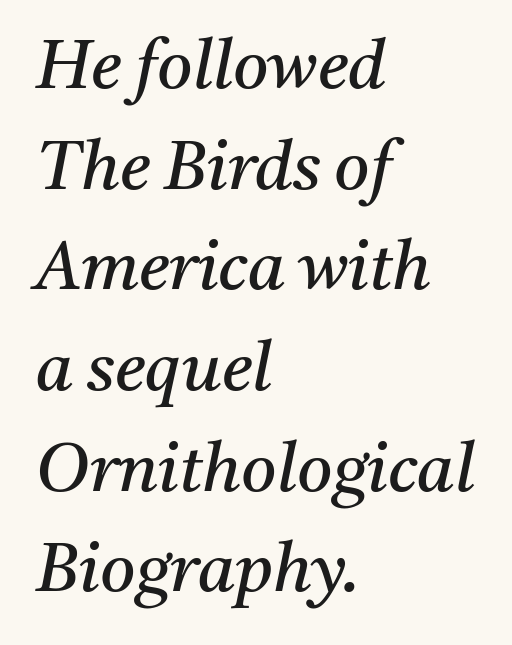
Compared with a typical body face, this is equally light or lighter still. Would a proofreader flag this as italicized? Yes. Visually the block forms a straight wall on the left and a jagged coastline on the right. The line-height multiplier appears to be the usual default.
